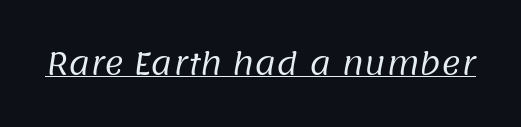
The image shows 30 px regular-weight sans-serif type; set normal letter spacing, underlined; low stroke contrast and a large x-height.
